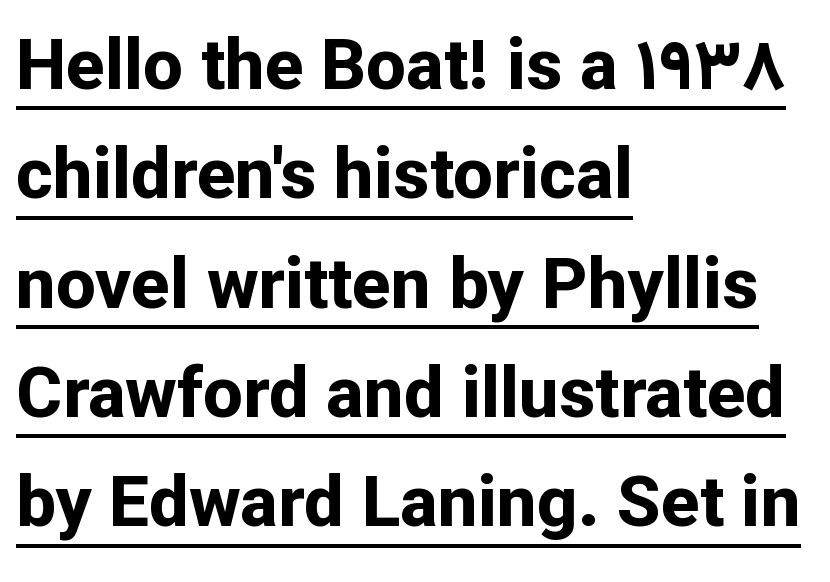
Q: Is the text bold? A: Yes.
Q: Is the text italic (slanted)? A: No, it is upright.
Q: Is the typeface a serif or a sans-serif typeface? A: Sans-serif.
Q: Is the text underlined? A: Yes.
Q: How is the paragraph aligned? A: Left-aligned.
Q: Is the spacing between letters normal or unusually wide? A: Normal.
Q: Is the spacing between lines tight, normal or loose? A: Normal.
Q: Width (condensed, normal, or wide)? A: Normal.
Q: Stroke contrast? A: Low.
Q: x-height? A: Medium.
Q: Monospaced? A: No.
